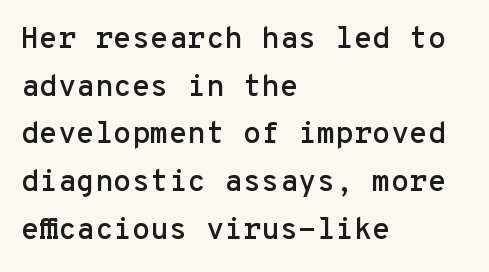
Q: Is the text italic (slanted)? A: No, it is upright.
Q: Is the typeface a serif or a sans-serif typeface? A: Sans-serif.
Q: Is the text underlined? A: No.
Q: How is the paragraph aligned? A: Left-aligned.
Q: Is the spacing between letters normal or unusually wide? A: Normal.
Q: Is the spacing between lines tight, normal or loose? A: Normal.
Q: Width (condensed, normal, or wide)? A: Normal.
Q: Stroke contrast? A: Low.
Q: x-height? A: Medium.
Q: Monospaced? A: Yes.
